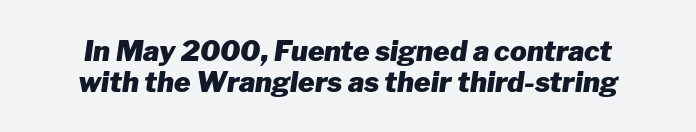
{"italic": "yes", "lean": "right", "slant_degrees": 8, "bold": "yes", "weight": "heavy", "width": "normal", "stroke_contrast": "low", "x_height": "medium", "monospaced": "no", "underline": "no", "line_spacing": "tight", "line_spacing_ratio": 1.09, "letter_spacing": "normal", "letter_spacing_em": 0.0, "glyph_px": 28}
